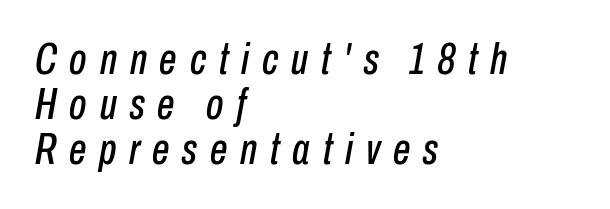
{"italic": "yes", "lean": "right", "slant_degrees": 10, "width": "condensed", "stroke_contrast": "low", "x_height": "medium", "monospaced": "no", "underline": "no", "align": "left", "line_spacing": "tight", "line_spacing_ratio": 1.02, "letter_spacing": "wide", "letter_spacing_em": 0.29, "glyph_px": 44}
